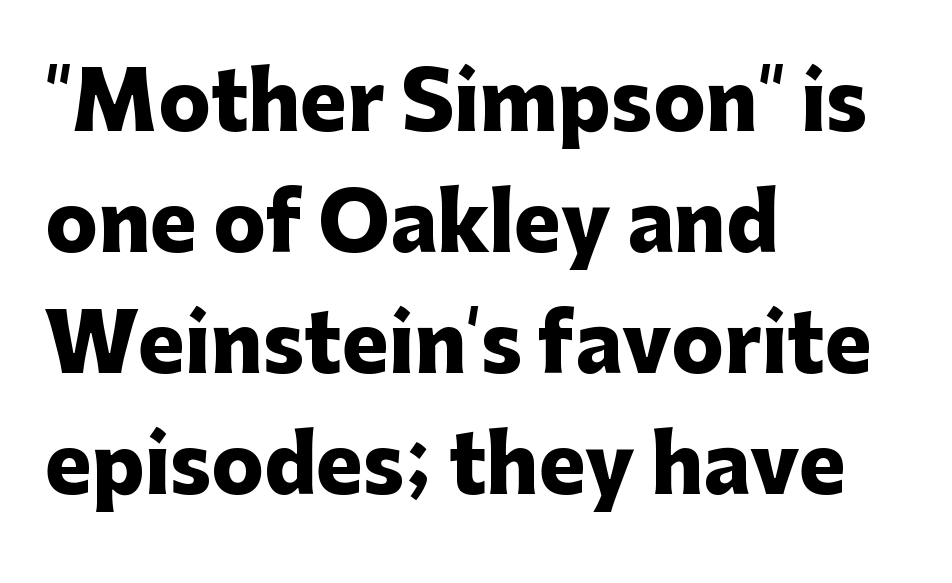
The image shows 78 px heavy sans-serif type, upright; set left-aligned, normal line spacing (1.55x), normal letter spacing, not underlined; low stroke contrast and a medium x-height.
